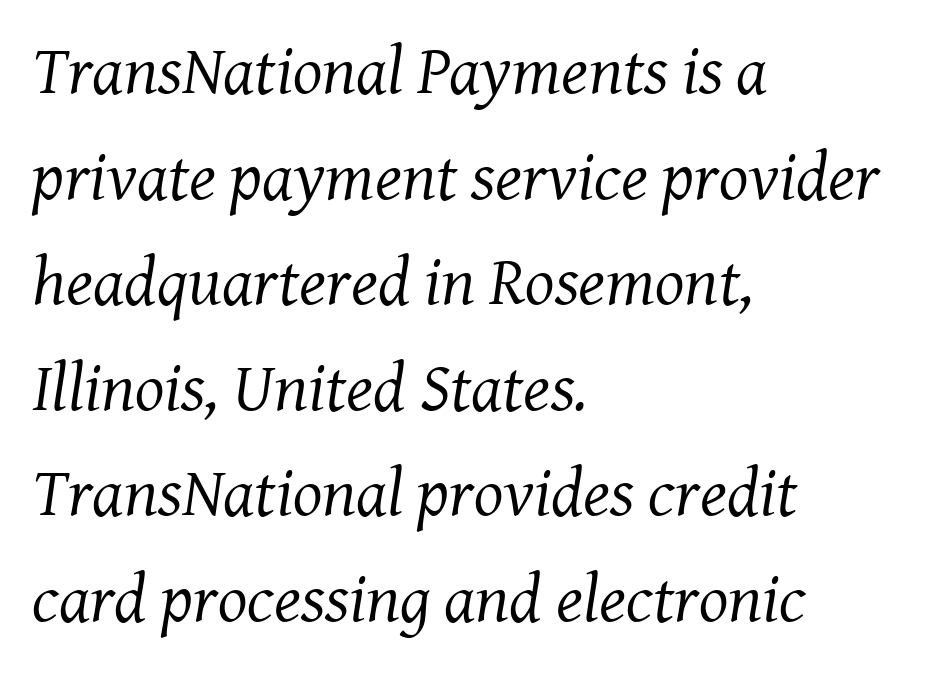
Q: Is the text bold? A: No.
Q: Is the text italic (slanted)? A: Yes, it leans right by about 8 degrees.
Q: Is the typeface a serif or a sans-serif typeface? A: Serif.
Q: Is the text underlined? A: No.
Q: How is the paragraph aligned? A: Left-aligned.
Q: Is the spacing between letters normal or unusually wide? A: Normal.
Q: Is the spacing between lines tight, normal or loose? A: Normal.
Q: Width (condensed, normal, or wide)? A: Normal.
Q: Stroke contrast? A: Medium.
Q: x-height? A: Medium.
Q: Monospaced? A: No.
